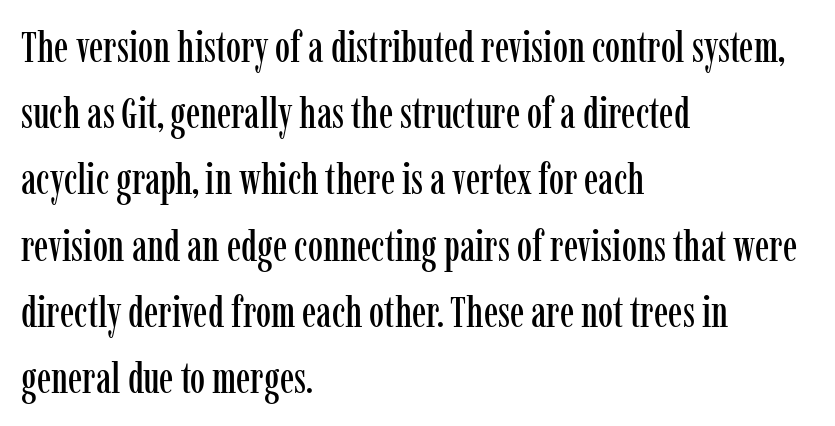
Q: Is the text italic (slanted)? A: No, it is upright.
Q: Is the typeface a serif or a sans-serif typeface? A: Serif.
Q: Is the text underlined? A: No.
Q: How is the paragraph aligned? A: Left-aligned.
Q: Is the spacing between letters normal or unusually wide? A: Normal.
Q: Is the spacing between lines tight, normal or loose? A: Normal.
Q: Width (condensed, normal, or wide)? A: Condensed.
Q: Stroke contrast? A: Low.
Q: x-height? A: Medium.
Q: Monospaced? A: No.
